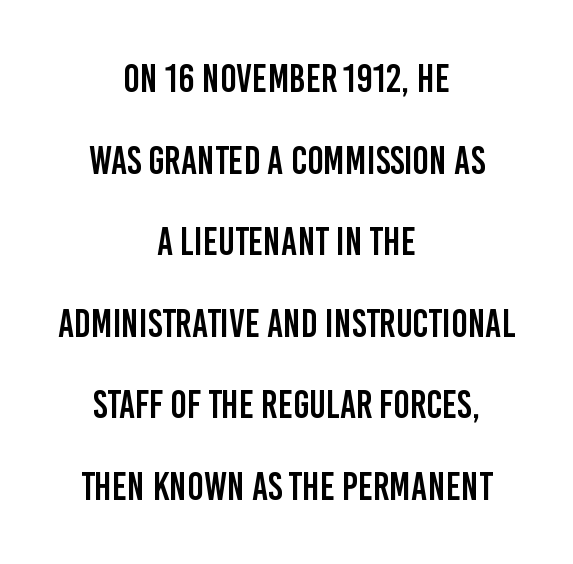
{"serif": "no", "italic": "no", "width": "condensed", "stroke_contrast": "low", "x_height": "large", "monospaced": "no", "underline": "no", "align": "center", "line_spacing": "loose", "line_spacing_ratio": 2.09, "letter_spacing": "normal", "letter_spacing_em": 0.0, "glyph_px": 39}
